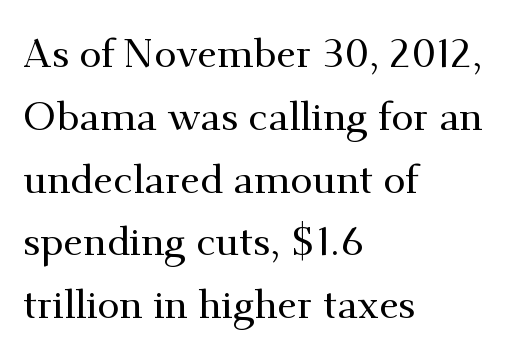
{"serif": "yes", "italic": "no", "width": "normal", "stroke_contrast": "medium", "x_height": "small", "monospaced": "no", "underline": "no", "align": "left", "line_spacing": "normal", "line_spacing_ratio": 1.57, "letter_spacing": "normal", "letter_spacing_em": 0.0, "glyph_px": 40}
